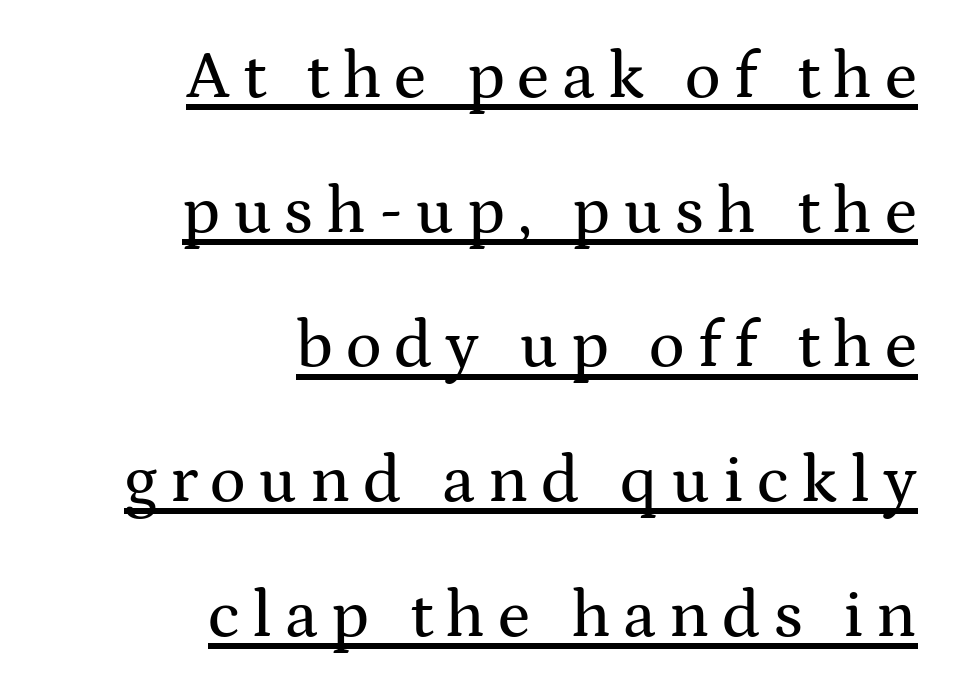
The image shows 67 px wide serif type, upright; set right-aligned, loose line spacing (2.01x), underlined; medium stroke contrast and a medium x-height.
